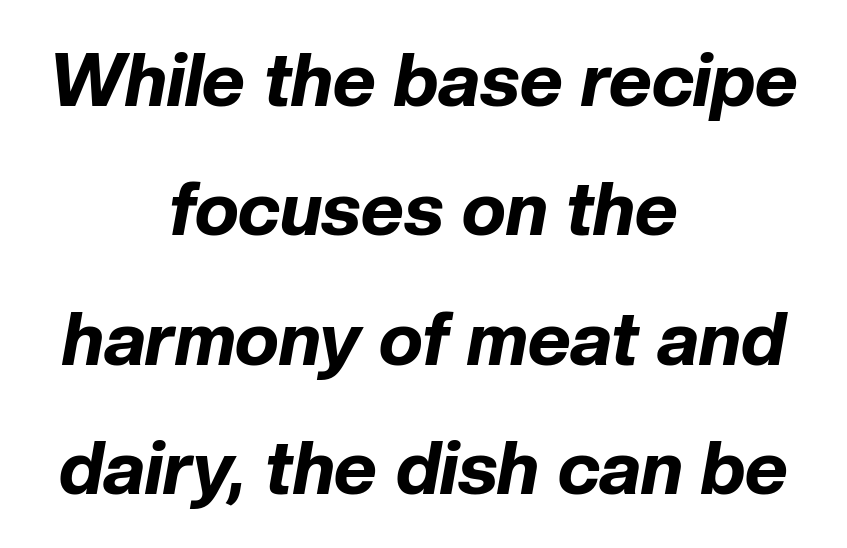
{"italic": "yes", "lean": "right", "slant_degrees": 10, "bold": "yes", "weight": "bold", "width": "normal", "stroke_contrast": "low", "x_height": "medium", "monospaced": "no", "underline": "no", "align": "center", "line_spacing_ratio": 1.75, "letter_spacing": "normal", "letter_spacing_em": 0.0, "glyph_px": 74}
